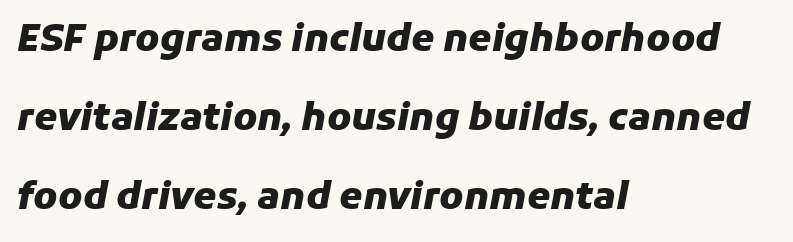
Q: Is the text bold? A: Yes.
Q: Is the text italic (slanted)? A: Yes, it leans right by about 11 degrees.
Q: Is the text underlined? A: No.
Q: How is the paragraph aligned? A: Left-aligned.
Q: Is the spacing between letters normal or unusually wide? A: Normal.
Q: Is the spacing between lines tight, normal or loose? A: Loose.
Q: Width (condensed, normal, or wide)? A: Normal.
Q: Stroke contrast? A: Low.
Q: x-height? A: Medium.
Q: Monospaced? A: No.
